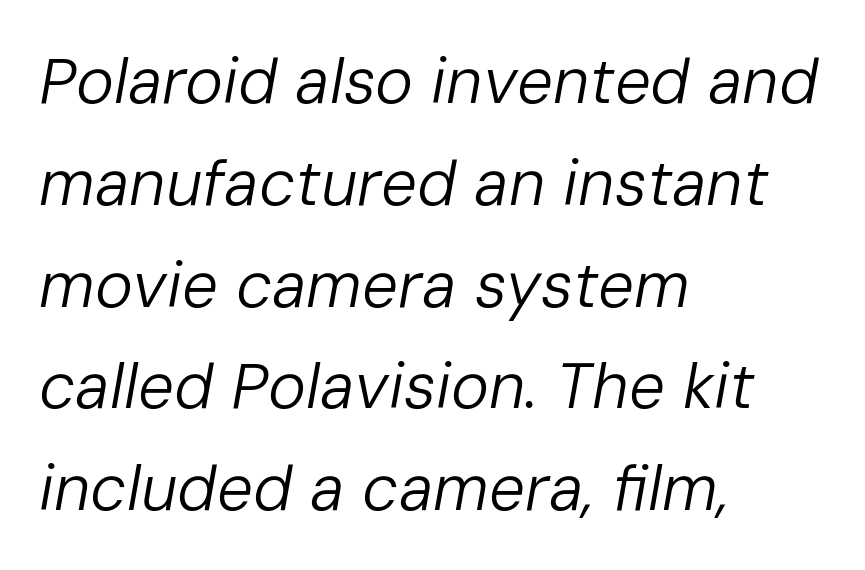
{"italic": "yes", "lean": "right", "slant_degrees": 10, "bold": "no", "weight": "regular", "width": "normal", "stroke_contrast": "low", "x_height": "medium", "monospaced": "no", "underline": "no", "align": "left", "line_spacing": "normal", "line_spacing_ratio": 1.59, "letter_spacing": "normal", "letter_spacing_em": 0.0, "glyph_px": 64}
